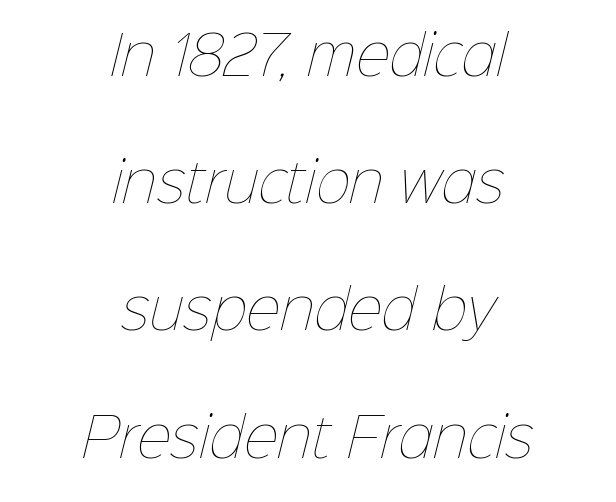
The image shows 53 px thin type; set centered, loose line spacing (2.4x), normal letter spacing, not underlined; low stroke contrast and a medium x-height.
